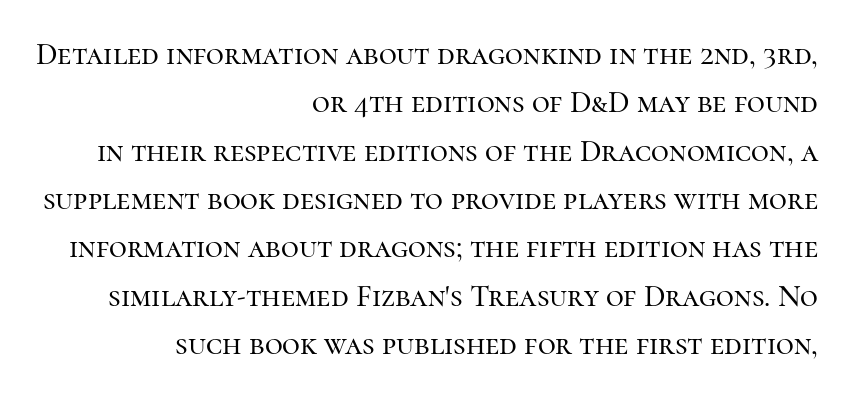
How are the letters spaced? Ordinarily, with no added tracking. Caption: multi-line text, flush right, ragged left. This sample has the flowing, uneven cadence of proportional lettering. Notice how descenders clear the ascenders below comfortably — that's standard leading. Words float on clear page, feet unadorned.
